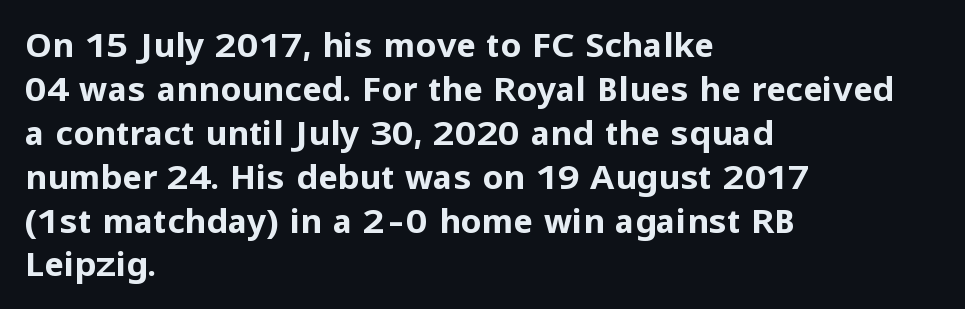
Q: Is the text bold? A: Yes.
Q: Is the text italic (slanted)? A: No, it is upright.
Q: Is the typeface a serif or a sans-serif typeface? A: Sans-serif.
Q: Is the text underlined? A: No.
Q: How is the paragraph aligned? A: Left-aligned.
Q: Is the spacing between letters normal or unusually wide? A: Normal.
Q: Is the spacing between lines tight, normal or loose? A: Normal.
Q: Width (condensed, normal, or wide)? A: Normal.
Q: Stroke contrast? A: Low.
Q: x-height? A: Medium.
Q: Monospaced? A: No.
